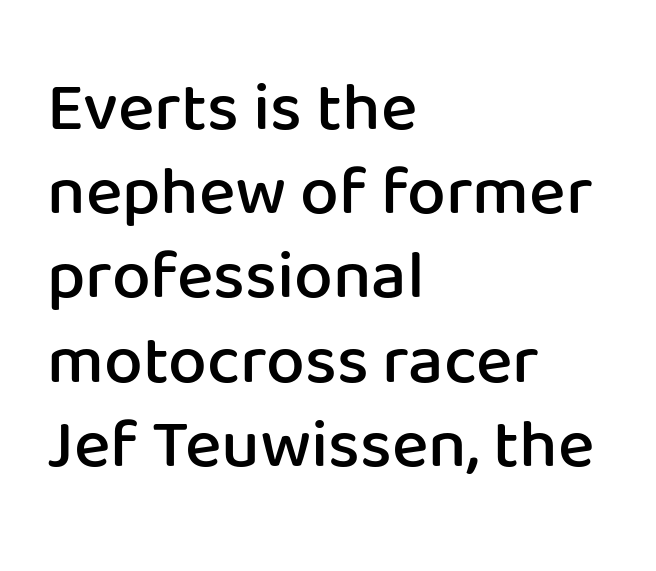
Q: Is the text bold? A: Semi-bold.
Q: Is the text italic (slanted)? A: No, it is upright.
Q: Is the typeface a serif or a sans-serif typeface? A: Sans-serif.
Q: Is the text underlined? A: No.
Q: How is the paragraph aligned? A: Left-aligned.
Q: Is the spacing between letters normal or unusually wide? A: Normal.
Q: Width (condensed, normal, or wide)? A: Normal.
Q: Stroke contrast? A: Low.
Q: x-height? A: Medium.
Q: Monospaced? A: No.
